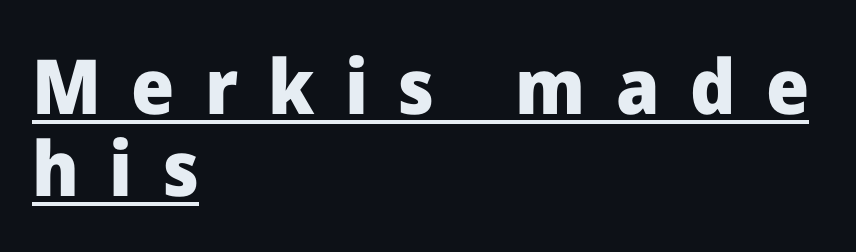
The image shows 76 px heavy sans-serif type, upright; set left-aligned, tight line spacing (1.08x), unusually wide letter spacing (+0.4 em), underlined; low stroke contrast and a medium x-height.
